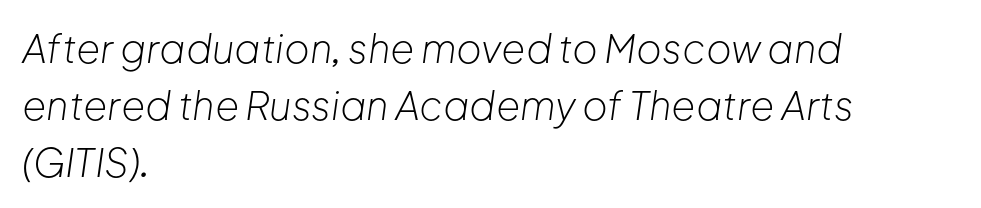
Q: Is the text bold? A: No.
Q: Is the text italic (slanted)? A: Yes, it leans right by about 8 degrees.
Q: Is the text underlined? A: No.
Q: How is the paragraph aligned? A: Left-aligned.
Q: Is the spacing between letters normal or unusually wide? A: Normal.
Q: Is the spacing between lines tight, normal or loose? A: Normal.
Q: Width (condensed, normal, or wide)? A: Normal.
Q: Stroke contrast? A: Low.
Q: x-height? A: Medium.
Q: Monospaced? A: No.
